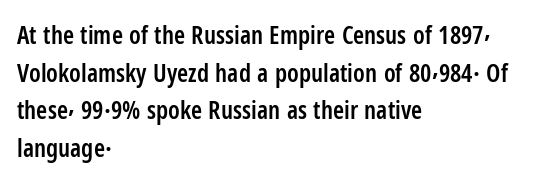
Q: Is the text bold? A: Semi-bold.
Q: Is the text italic (slanted)? A: No, it is upright.
Q: Is the text underlined? A: No.
Q: How is the paragraph aligned? A: Left-aligned.
Q: Is the spacing between letters normal or unusually wide? A: Normal.
Q: Is the spacing between lines tight, normal or loose? A: Normal.
